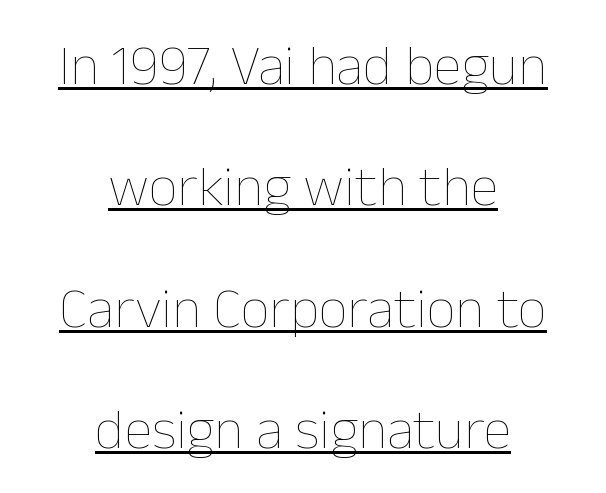
{"italic": "no", "bold": "no", "weight": "thin", "width": "normal", "stroke_contrast": "low", "x_height": "medium", "monospaced": "no", "underline": "yes", "align": "center", "line_spacing": "loose", "line_spacing_ratio": 2.13, "letter_spacing": "normal", "letter_spacing_em": 0.0, "glyph_px": 57}
